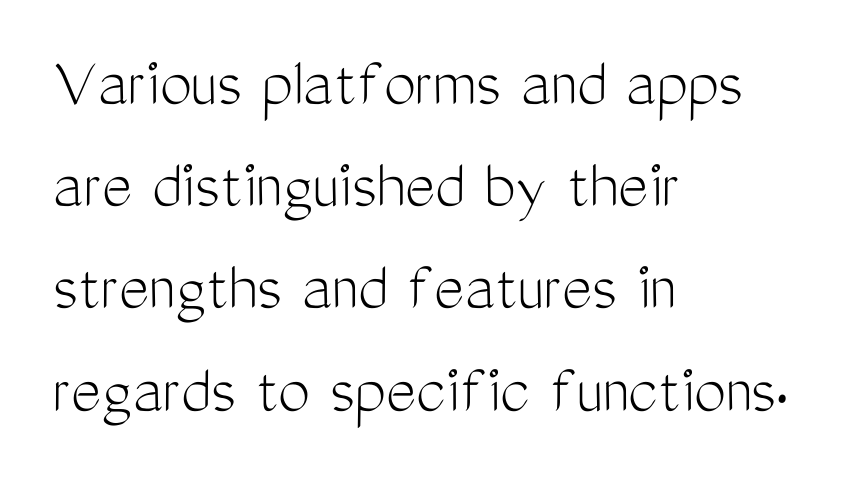
{"serif": "no", "italic": "no", "bold": "no", "weight": "light", "width": "condensed", "stroke_contrast": "medium", "x_height": "medium", "monospaced": "no", "underline": "no", "align": "left", "line_spacing": "normal", "line_spacing_ratio": 1.42, "letter_spacing": "normal", "letter_spacing_em": 0.0, "glyph_px": 72}
